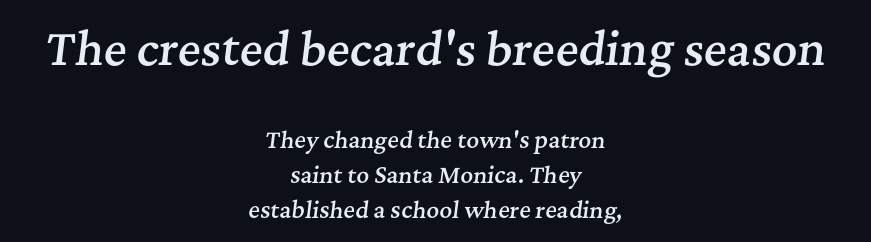
Q: Is the text bold? A: Semi-bold.
Q: Is the text italic (slanted)? A: Yes, it leans right by about 7 degrees.
Q: Is the typeface a serif or a sans-serif typeface? A: Serif.
Q: Is the text underlined? A: No.
Q: How is the paragraph aligned? A: Centered.
Q: Is the spacing between letters normal or unusually wide? A: Normal.
Q: Is the spacing between lines tight, normal or loose? A: Normal.
Q: Which block of text is set in a larger size, the first (top) or the second (bottom)? A: The first (top) one.
Q: Width (condensed, normal, or wide)? A: Normal.
Q: Stroke contrast? A: Medium.
Q: x-height? A: Medium.
Q: Monospaced? A: No.
